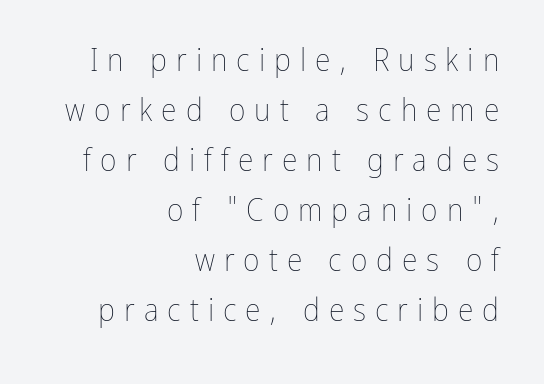
If you measured baseline to baseline, you'd find a middling distance. The passage shown is not bold in any degree. Just letters on the line, the space beneath them empty. The gaps between neighbouring characters are conspicuously large. Which margin do the lines hug? The right one — the left edge is uneven.
